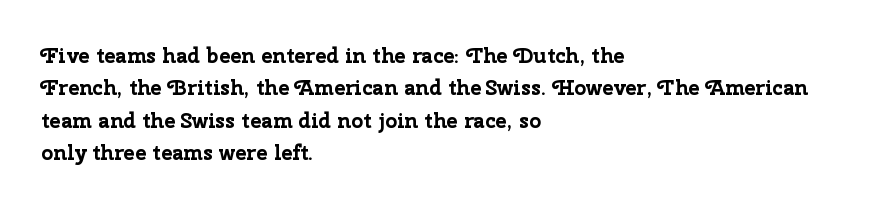
{"italic": "no", "bold": "yes", "underline": "no", "align": "left", "line_spacing": "normal", "line_spacing_ratio": 1.54, "letter_spacing": "normal", "letter_spacing_em": 0.0, "glyph_px": 21}
